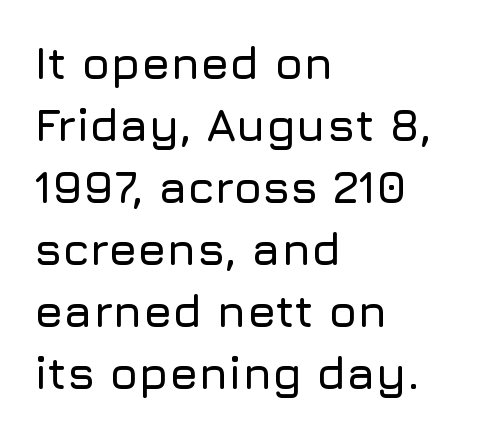
Q: Is the text italic (slanted)? A: No, it is upright.
Q: Is the typeface a serif or a sans-serif typeface? A: Sans-serif.
Q: Is the text underlined? A: No.
Q: How is the paragraph aligned? A: Left-aligned.
Q: Is the spacing between letters normal or unusually wide? A: Normal.
Q: Is the spacing between lines tight, normal or loose? A: Normal.
Q: Width (condensed, normal, or wide)? A: Normal.
Q: Stroke contrast? A: Low.
Q: x-height? A: Medium.
Q: Monospaced? A: No.
